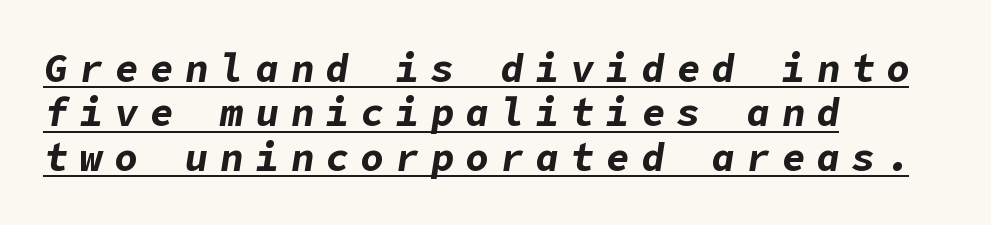
Q: Is the text bold? A: Yes.
Q: Is the text italic (slanted)? A: Yes, it leans right by about 9 degrees.
Q: Is the text underlined? A: Yes.
Q: How is the paragraph aligned? A: Left-aligned.
Q: Is the spacing between letters normal or unusually wide? A: Unusually wide.
Q: Is the spacing between lines tight, normal or loose? A: Tight.
Q: Width (condensed, normal, or wide)? A: Normal.
Q: Stroke contrast? A: Low.
Q: x-height? A: Medium.
